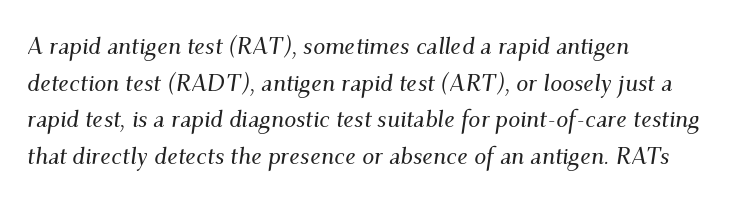
Q: Is the text italic (slanted)? A: Yes, it leans right by about 9 degrees.
Q: Is the text underlined? A: No.
Q: How is the paragraph aligned? A: Left-aligned.
Q: Is the spacing between letters normal or unusually wide? A: Normal.
Q: Is the spacing between lines tight, normal or loose? A: Normal.
